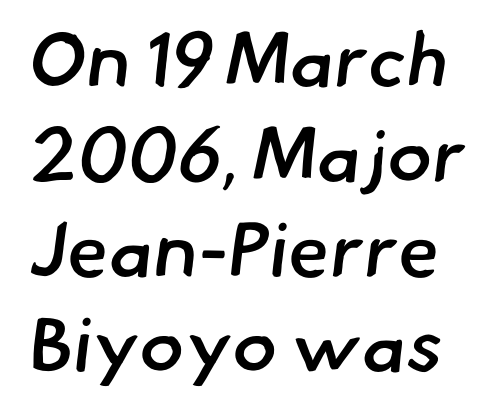
The passage shown is typeset with a sans-serif family. Students, this is semibold: more ink than regular, less than bold. The rendering uses natural spacing where letterforms have individual widths. What stands out about the letter spacing? Nothing — it is the standard amount. Only glyphs here, with clear space below each row. The line-height multiplier appears to be the usual default.
